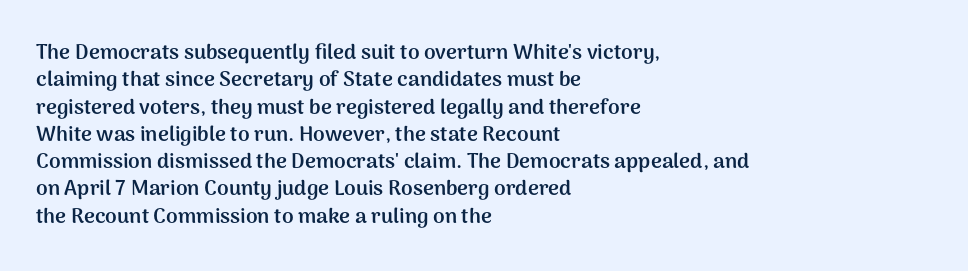
Q: Is the text bold? A: Yes.
Q: Is the text italic (slanted)? A: No, it is upright.
Q: Is the text underlined? A: No.
Q: How is the paragraph aligned? A: Left-aligned.
Q: Is the spacing between letters normal or unusually wide? A: Normal.
Q: Is the spacing between lines tight, normal or loose? A: Normal.
